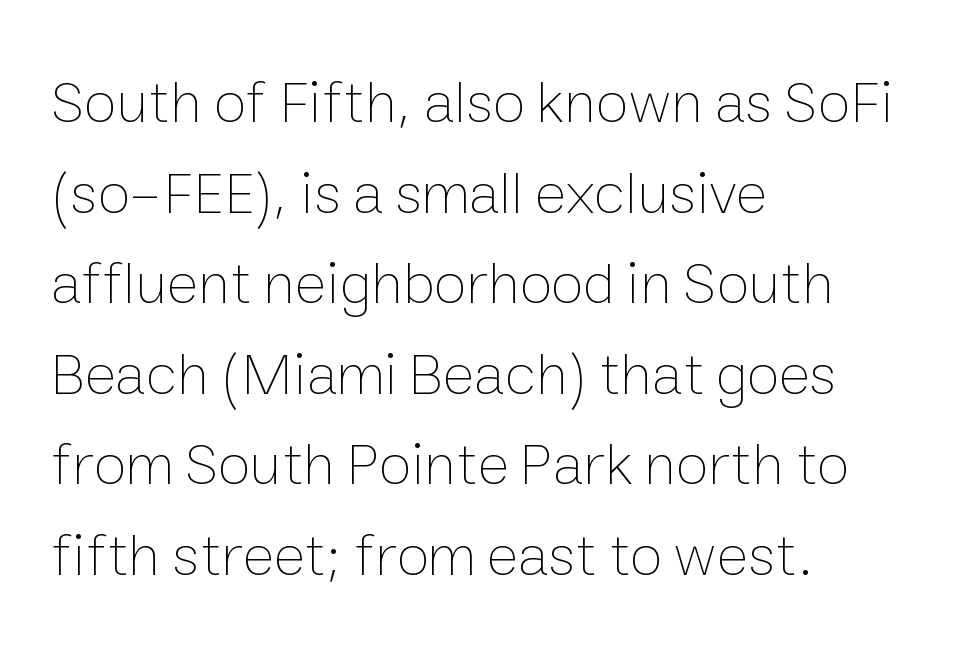
The image shows 60 px thin type, upright; set left-aligned, normal line spacing (1.51x), normal letter spacing, not underlined; low stroke contrast and a medium x-height.
